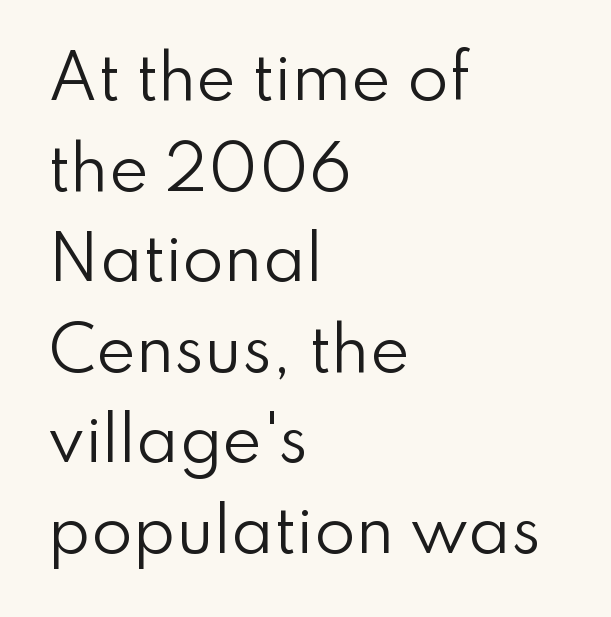
The image shows 60 px regular-weight sans-serif type, upright; set left-aligned, normal line spacing (1.51x), normal letter spacing, not underlined; low stroke contrast and a small x-height.
